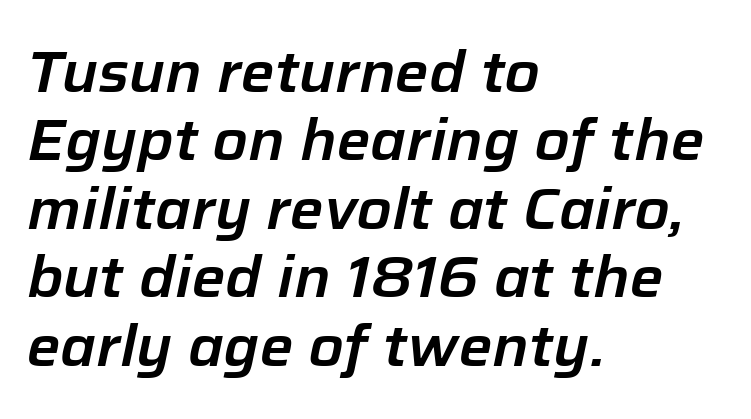
The image shows 57 px text type, italic (leaning right); set left-aligned, line spacing 1.2x, normal letter spacing, not underlined; low stroke contrast and a medium x-height.
